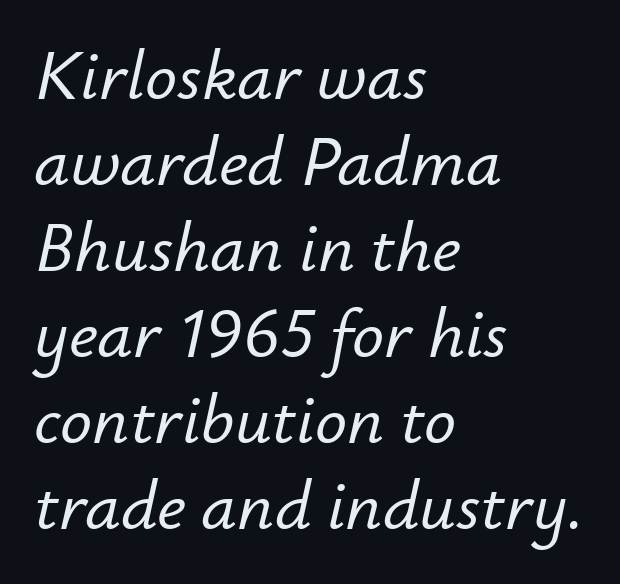
The string is rendered with underlining switched off. This sample has the flowing, uneven cadence of proportional lettering. A student would call this left alignment; a typographer would say flush left, rag right. Looking at the ascenders, they clearly lean.
